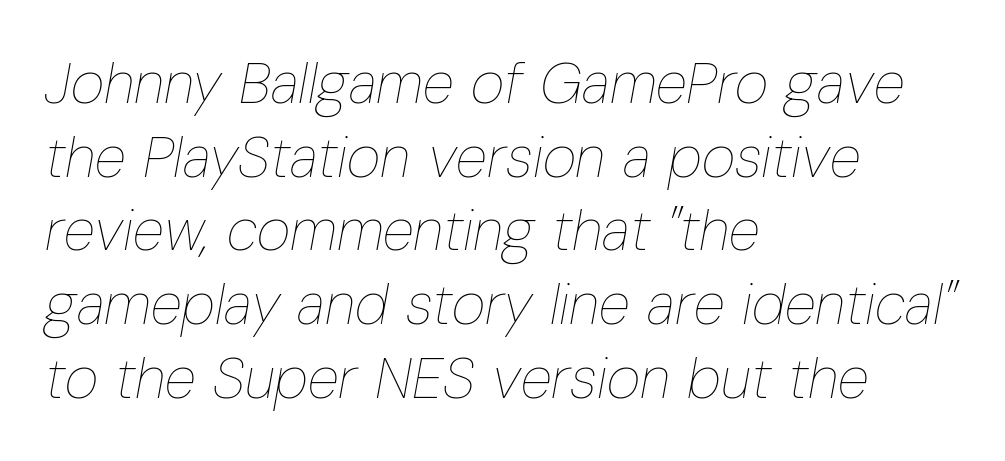
Q: Is the text bold? A: No.
Q: Is the text italic (slanted)? A: Yes, it leans right by about 10 degrees.
Q: Is the text underlined? A: No.
Q: How is the paragraph aligned? A: Left-aligned.
Q: Is the spacing between letters normal or unusually wide? A: Normal.
Q: Is the spacing between lines tight, normal or loose? A: Normal.
Q: Width (condensed, normal, or wide)? A: Condensed.
Q: Stroke contrast? A: Low.
Q: x-height? A: Medium.
Q: Monospaced? A: No.
